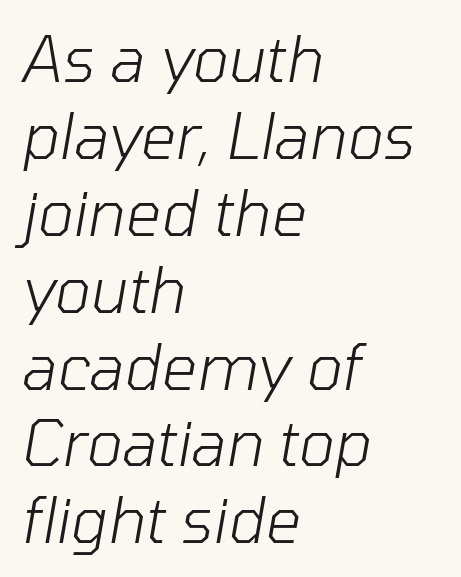
{"italic": "yes", "lean": "right", "slant_degrees": 10, "bold": "no", "weight": "light", "width": "normal", "stroke_contrast": "low", "x_height": "medium", "monospaced": "no", "underline": "no", "align": "left", "line_spacing_ratio": 1.24, "letter_spacing": "normal", "letter_spacing_em": 0.0, "glyph_px": 62}
